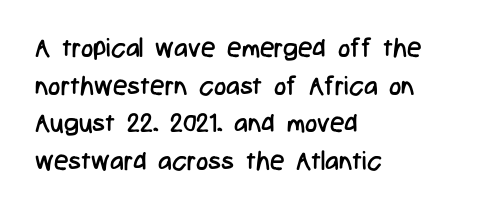
This sample is left-justified, so line endings fall wherever the words run out. Short note: letters normally spaced. These lines were composed using upright roman letters. Nothing heavy about these letters — not bold at all. The glyphs are unaccompanied by any horizontal stroke below them. Quick note: interline space is typical.
